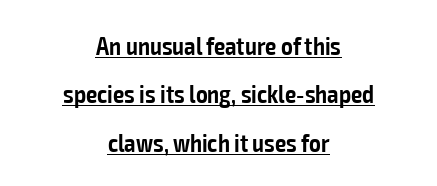
Descenders here cross a horizontal rule under the line. Caption: multi-line text, centered on the measure. Ascenders rise straight up at ninety degrees. The glyphs have the mass of a demibold cut, below bold. Caption: standard tracking, unaltered. Each new line begins a long way beneath the previous one.
